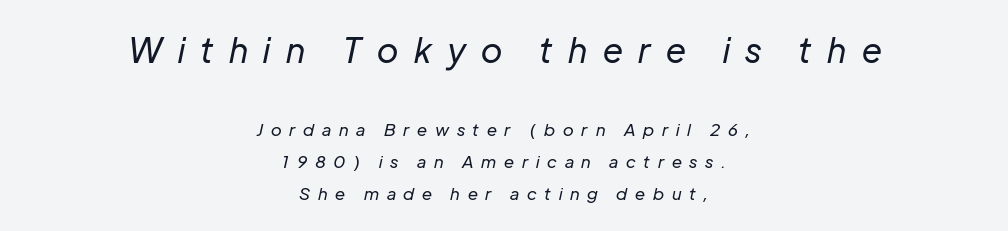
The image shows 34 px regular-weight type, italic (leaning right); set centered, line spacing 1.88x, unusually wide letter spacing (+0.46 em), not underlined; the first (top) block is 2.0x larger; low stroke contrast and a medium x-height.
